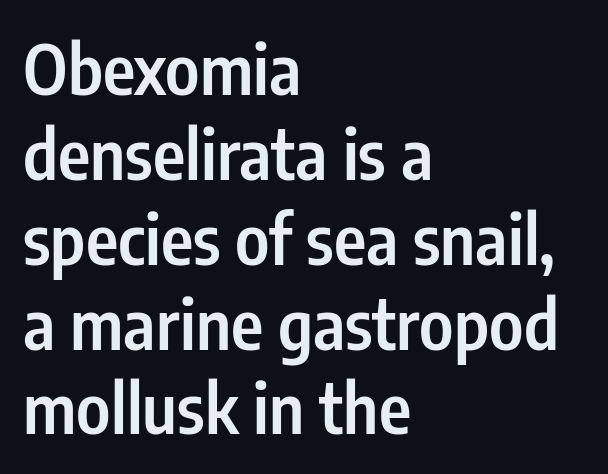
Q: Is the text bold? A: Semi-bold.
Q: Is the text italic (slanted)? A: No, it is upright.
Q: Is the typeface a serif or a sans-serif typeface? A: Sans-serif.
Q: Is the text underlined? A: No.
Q: How is the paragraph aligned? A: Left-aligned.
Q: Is the spacing between letters normal or unusually wide? A: Normal.
Q: Width (condensed, normal, or wide)? A: Condensed.
Q: Stroke contrast? A: Low.
Q: x-height? A: Medium.
Q: Monospaced? A: No.
